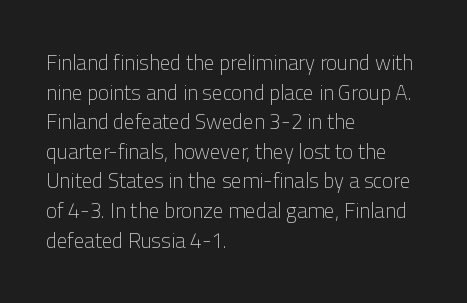
The image shows 21 px text type, upright; set left-aligned, normal line spacing (1.41x), normal letter spacing, not underlined.
